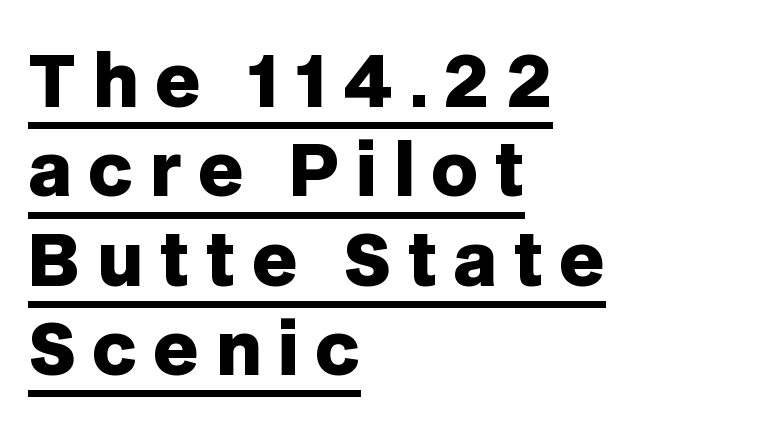
The image shows 71 px heavy sans-serif type, upright; set left-aligned, normal line spacing (1.26x), unusually wide letter spacing (+0.23 em), underlined; low stroke contrast and a large x-height.
